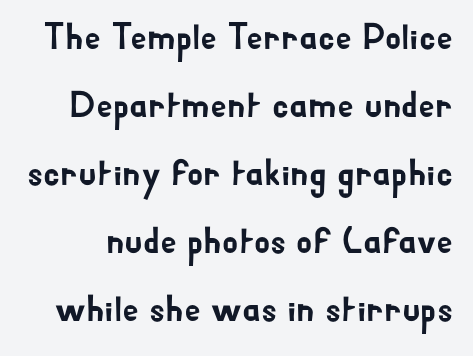
Characters remain perfectly vertical along every line. Are there feet on the stems? There aren't — it's a sans. Descenders hang freely into open space. The horizontal fit of the characters is conventional and even. These lines are rendered in a variable-pitch font.
